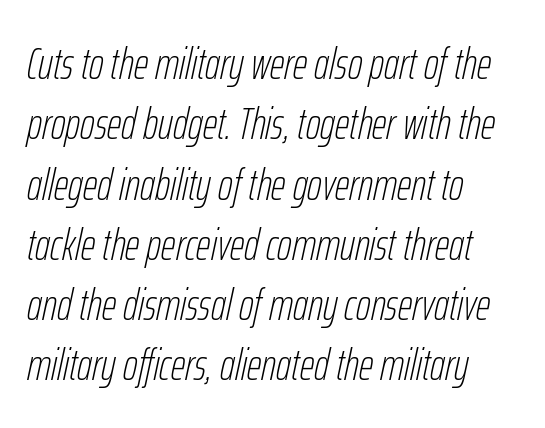
{"italic": "yes", "lean": "right", "slant_degrees": 12, "bold": "no", "weight": "thin", "width": "condensed", "stroke_contrast": "low", "x_height": "medium", "monospaced": "no", "underline": "no", "align": "left", "line_spacing": "normal", "line_spacing_ratio": 1.34, "letter_spacing": "normal", "letter_spacing_em": 0.0, "glyph_px": 45}
